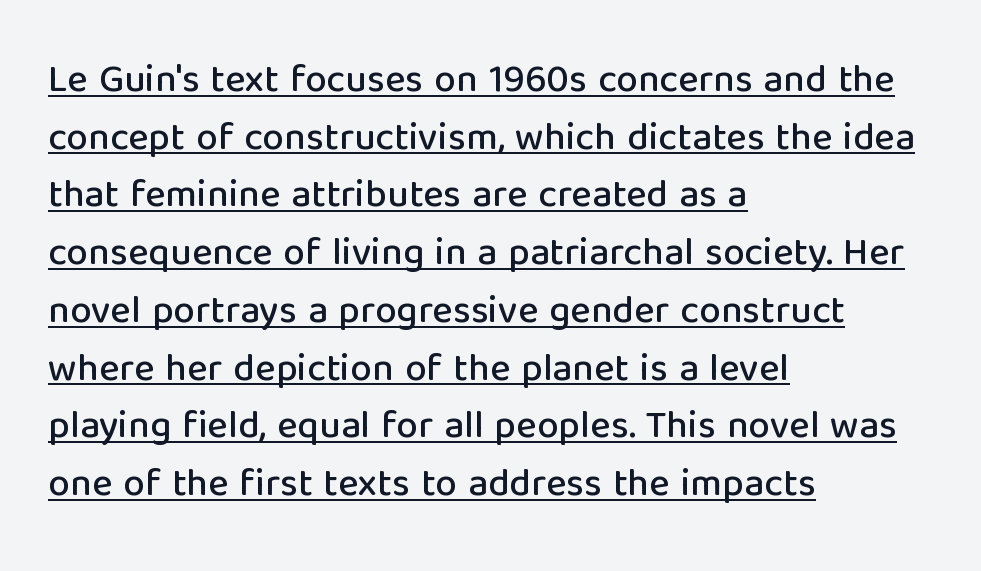
Q: Is the text italic (slanted)? A: No, it is upright.
Q: Is the typeface a serif or a sans-serif typeface? A: Sans-serif.
Q: Is the text underlined? A: Yes.
Q: How is the paragraph aligned? A: Left-aligned.
Q: Is the spacing between letters normal or unusually wide? A: Normal.
Q: Is the spacing between lines tight, normal or loose? A: Normal.
Q: Width (condensed, normal, or wide)? A: Normal.
Q: Stroke contrast? A: Low.
Q: x-height? A: Medium.
Q: Monospaced? A: No.
